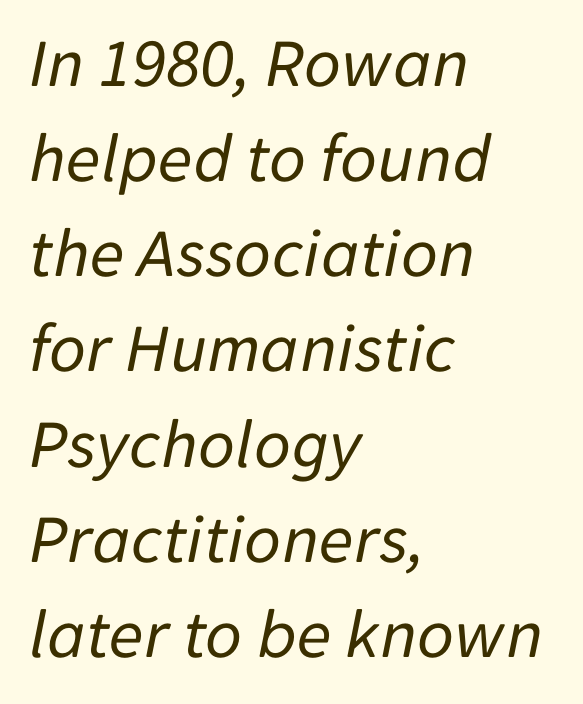
The image shows 71 px regular-weight type, italic (leaning right); set left-aligned, normal line spacing (1.34x), normal letter spacing, not underlined; low stroke contrast and a medium x-height.
